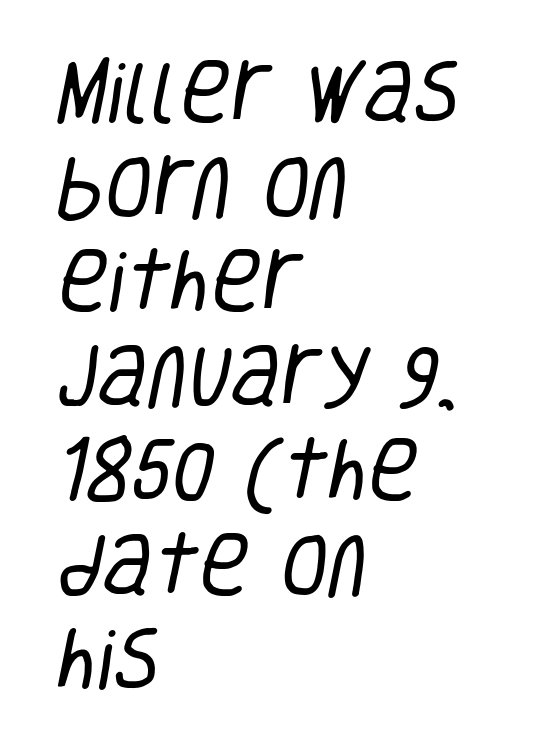
{"serif": "no", "bold": "no", "weight": "regular", "width": "condensed", "stroke_contrast": "low", "x_height": "large", "monospaced": "no", "underline": "no", "align": "left", "line_spacing": "normal", "line_spacing_ratio": 1.37, "letter_spacing": "normal", "letter_spacing_em": 0.0, "glyph_px": 69}
